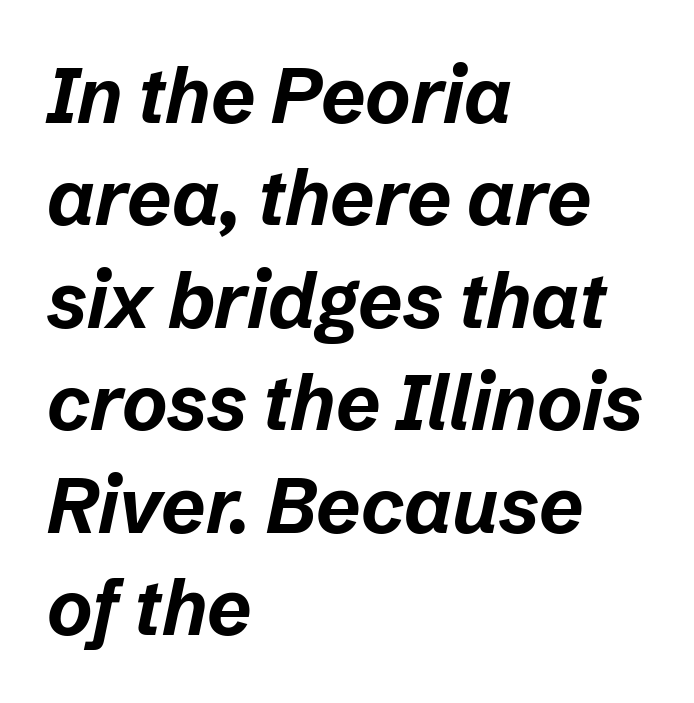
{"italic": "yes", "lean": "right", "slant_degrees": 12, "bold": "yes", "weight": "bold", "width": "normal", "stroke_contrast": "low", "x_height": "medium", "monospaced": "no", "underline": "no", "align": "left", "line_spacing": "normal", "line_spacing_ratio": 1.33, "letter_spacing": "normal", "letter_spacing_em": 0.0, "glyph_px": 77}
